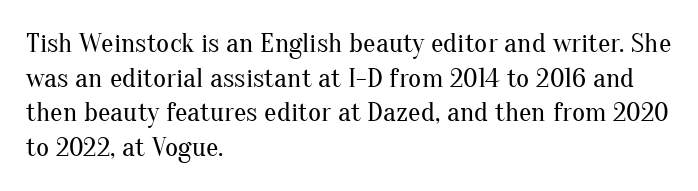
The image shows 28 px regular-weight serif type, upright; set left-aligned, line spacing 1.24x, normal letter spacing, not underlined; medium stroke contrast and a small x-height.
